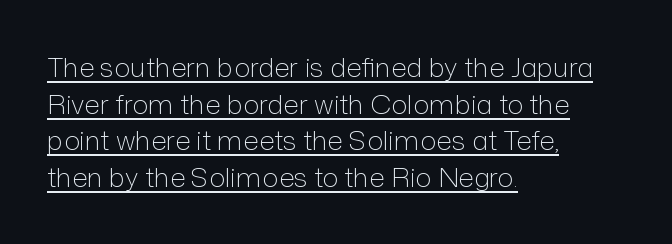
The image shows 27 px text type, upright; set left-aligned, normal line spacing (1.36x), normal letter spacing, underlined.
